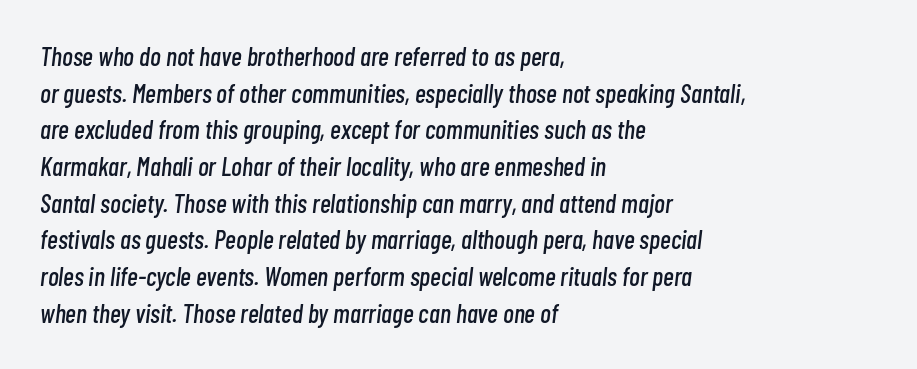
The image shows 26 px text type, italic (leaning right); set left-aligned, normal line spacing (1.41x), normal letter spacing, not underlined.
